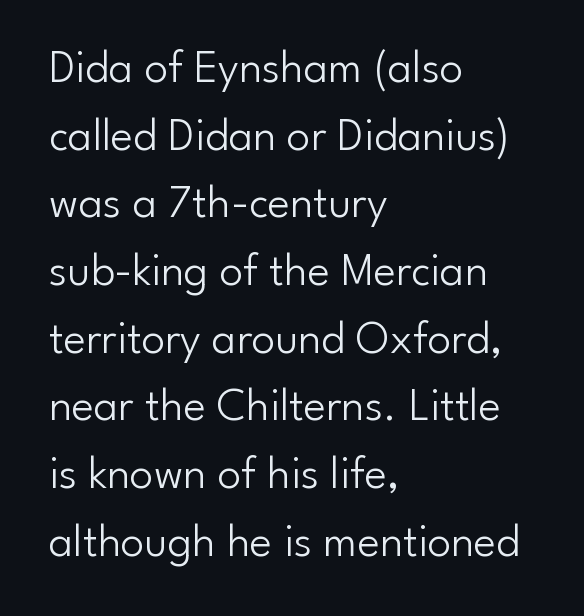
Normally led — the rows are evenly, conventionally spaced. Ascenders rise straight up at ninety degrees. Is this a sans? Yes — the strokes have no serifs. No chunkiness to these letters — they're not bold. Glance below the letters and you will spot only blank space.
